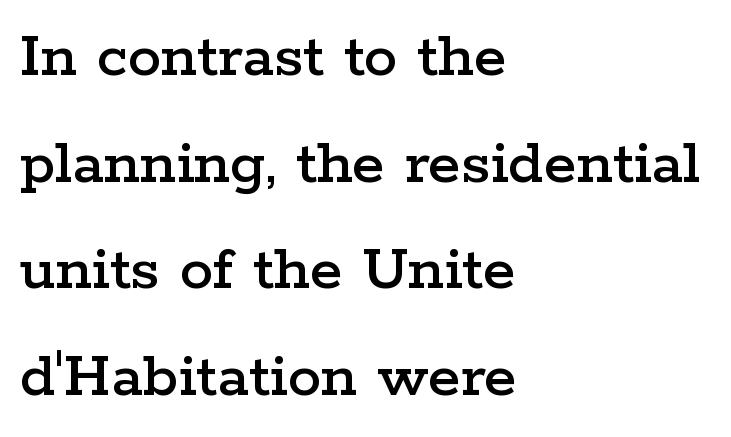
Q: Is the text italic (slanted)? A: No, it is upright.
Q: Is the typeface a serif or a sans-serif typeface? A: Serif.
Q: Is the text underlined? A: No.
Q: How is the paragraph aligned? A: Left-aligned.
Q: Is the spacing between letters normal or unusually wide? A: Normal.
Q: Is the spacing between lines tight, normal or loose? A: Normal.
Q: Width (condensed, normal, or wide)? A: Wide.
Q: Stroke contrast? A: Low.
Q: x-height? A: Medium.
Q: Monospaced? A: No.
